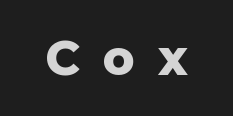
The image shows 48 px heavy sans-serif type, upright; set unusually wide letter spacing (+0.48 em), not underlined; low stroke contrast and a medium x-height.
